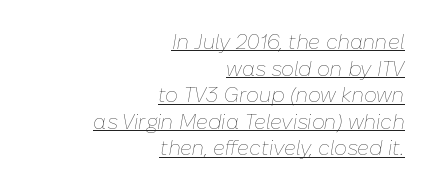
{"italic": "yes", "lean": "right", "slant_degrees": 10, "bold": "no", "underline": "yes", "align": "right", "line_spacing": "normal", "line_spacing_ratio": 1.33, "letter_spacing": "normal", "letter_spacing_em": 0.0, "glyph_px": 20}
